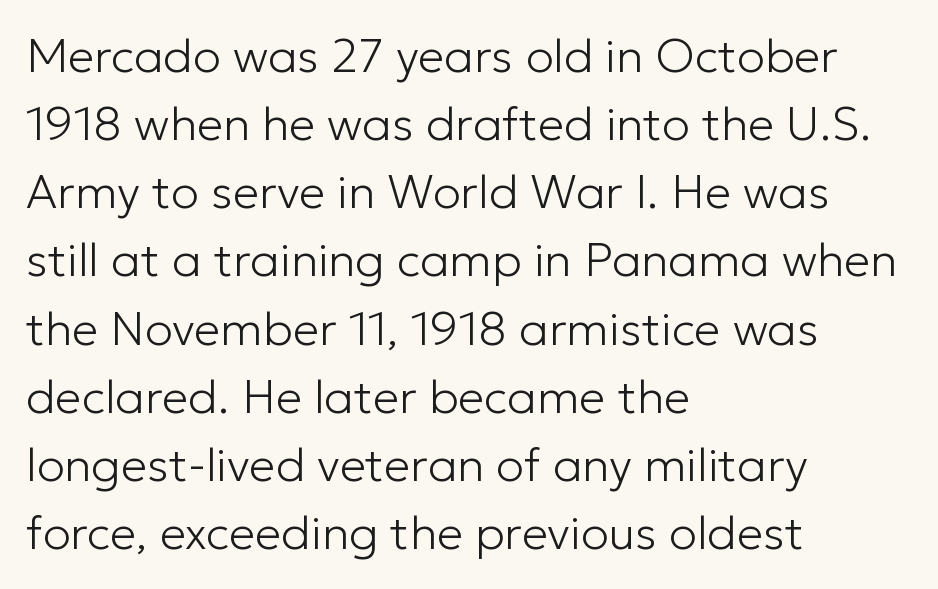
Looks like regular typesetting: each glyph gets only the width it needs. Successive baselines arrive at the customary interval. The passage shown is not bold in any degree. The compositor pushed each line to the left boundary.
